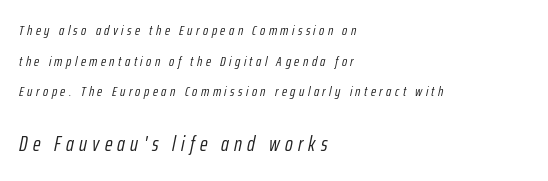
{"italic": "yes", "lean": "right", "slant_degrees": 12, "bold": "no", "underline": "no", "align": "left", "line_spacing": "loose", "line_spacing_ratio": 2.18, "letter_spacing": "wide", "letter_spacing_em": 0.25, "larger_block": "second", "size_ratio": 1.5, "glyph_px": 21}
